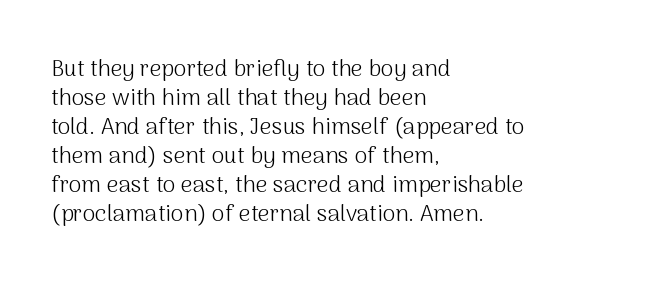
A typesetter would call this zero additional tracking. If you drew a line through each stem, it would be perfectly vertical. This block has exactly the height ordinary leading produces. Teacher's note: observe the even left margin — that is flush-left alignment. The area under the type is left untouched. This is not heavy type; no bold has been used.
